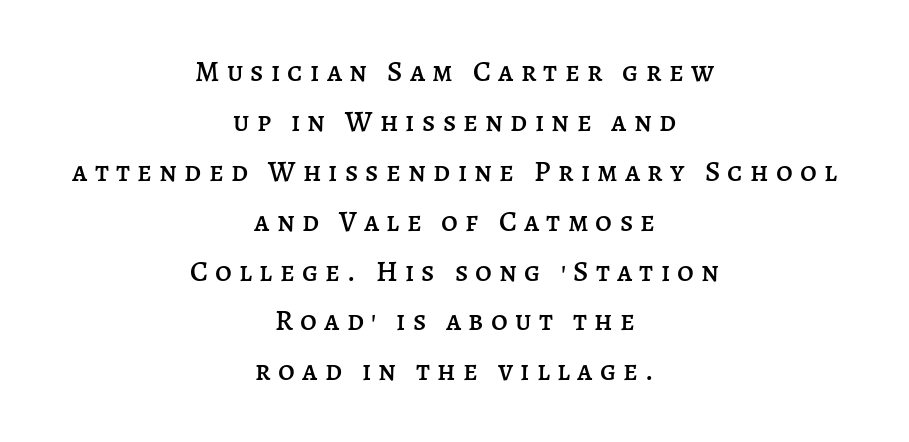
Q: Is the text italic (slanted)? A: No, it is upright.
Q: Is the text underlined? A: No.
Q: How is the paragraph aligned? A: Centered.
Q: Is the spacing between letters normal or unusually wide? A: Unusually wide.
Q: Width (condensed, normal, or wide)? A: Normal.
Q: Stroke contrast? A: Low.
Q: x-height? A: Large.
Q: Monospaced? A: No.
